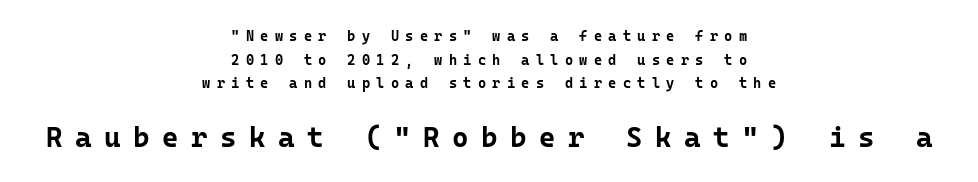
{"serif": "no", "italic": "no", "bold": "yes", "weight": "bold", "width": "normal", "stroke_contrast": "low", "x_height": "medium", "monospaced": "yes", "underline": "no", "align": "center", "line_spacing": "normal", "line_spacing_ratio": 1.68, "letter_spacing": "wide", "letter_spacing_em": 0.45, "larger_block": "second", "size_ratio": 2.0, "glyph_px": 28}
